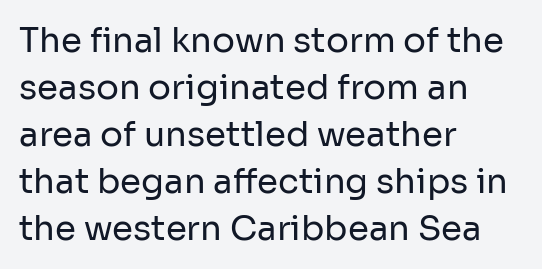
The image shows 34 px regular-weight sans-serif type, upright; set left-aligned, normal line spacing (1.38x), normal letter spacing, not underlined; low stroke contrast and a medium x-height.
